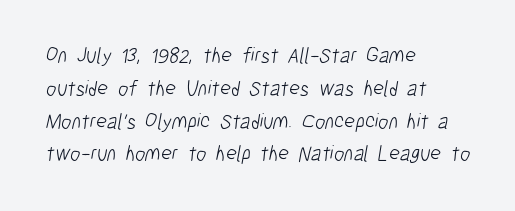
The image shows 21 px text type; set left-aligned, normal line spacing (1.56x), normal letter spacing, not underlined.
